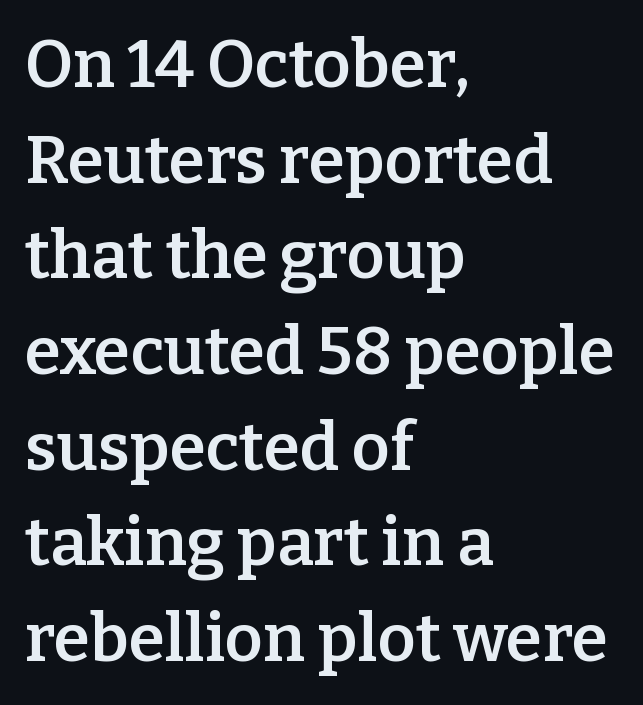
Q: Is the text bold? A: Semi-bold.
Q: Is the text italic (slanted)? A: No, it is upright.
Q: Is the typeface a serif or a sans-serif typeface? A: Serif.
Q: Is the text underlined? A: No.
Q: How is the paragraph aligned? A: Left-aligned.
Q: Is the spacing between letters normal or unusually wide? A: Normal.
Q: Is the spacing between lines tight, normal or loose? A: Normal.
Q: Width (condensed, normal, or wide)? A: Normal.
Q: Stroke contrast? A: Low.
Q: x-height? A: Medium.
Q: Monospaced? A: No.
